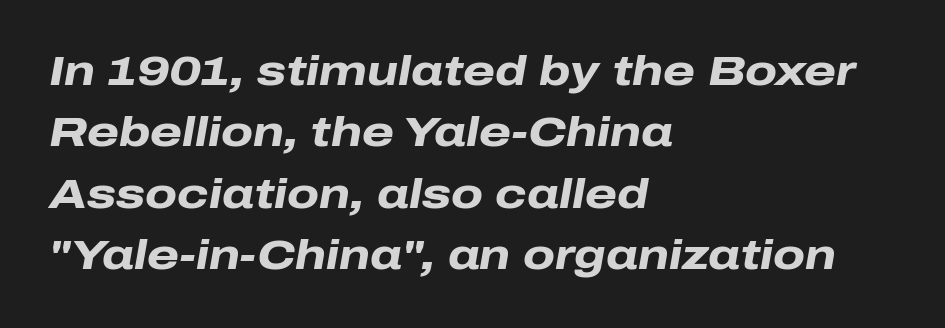
Q: Is the text bold? A: Yes.
Q: Is the text italic (slanted)? A: Yes, it leans right by about 10 degrees.
Q: Is the text underlined? A: No.
Q: How is the paragraph aligned? A: Left-aligned.
Q: Is the spacing between letters normal or unusually wide? A: Normal.
Q: Is the spacing between lines tight, normal or loose? A: Normal.
Q: Width (condensed, normal, or wide)? A: Wide.
Q: Stroke contrast? A: Low.
Q: x-height? A: Medium.
Q: Monospaced? A: No.
